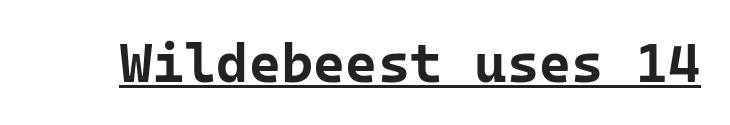
Q: Is the text bold? A: Yes.
Q: Is the text italic (slanted)? A: No, it is upright.
Q: Is the typeface a serif or a sans-serif typeface? A: Sans-serif.
Q: Is the text underlined? A: Yes.
Q: Is the spacing between letters normal or unusually wide? A: Normal.
Q: Width (condensed, normal, or wide)? A: Normal.
Q: Stroke contrast? A: Low.
Q: x-height? A: Medium.
Q: Monospaced? A: Yes.
